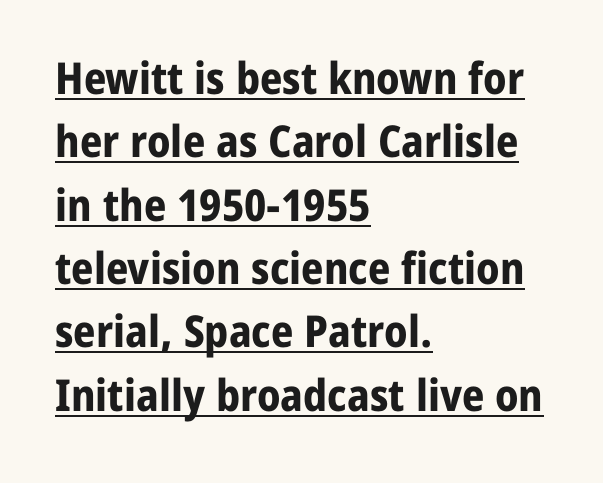
Q: Is the text bold? A: Yes.
Q: Is the text italic (slanted)? A: No, it is upright.
Q: Is the typeface a serif or a sans-serif typeface? A: Sans-serif.
Q: Is the text underlined? A: Yes.
Q: How is the paragraph aligned? A: Left-aligned.
Q: Is the spacing between letters normal or unusually wide? A: Normal.
Q: Is the spacing between lines tight, normal or loose? A: Normal.
Q: Width (condensed, normal, or wide)? A: Normal.
Q: Stroke contrast? A: Low.
Q: x-height? A: Medium.
Q: Monospaced? A: No.
